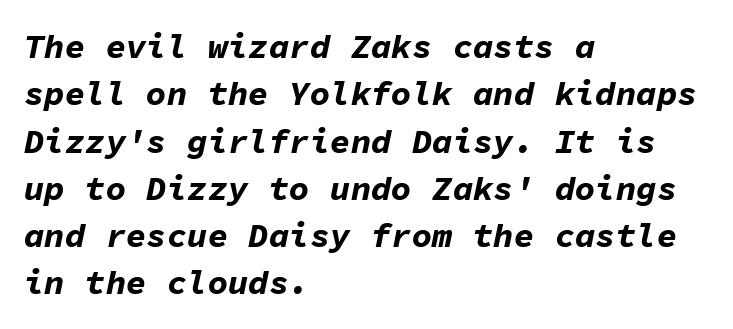
{"italic": "yes", "lean": "right", "slant_degrees": 11, "bold": "yes", "weight": "bold", "width": "normal", "stroke_contrast": "low", "x_height": "medium", "monospaced": "yes", "underline": "no", "align": "left", "line_spacing": "normal", "line_spacing_ratio": 1.39, "letter_spacing": "normal", "letter_spacing_em": 0.0, "glyph_px": 34}
